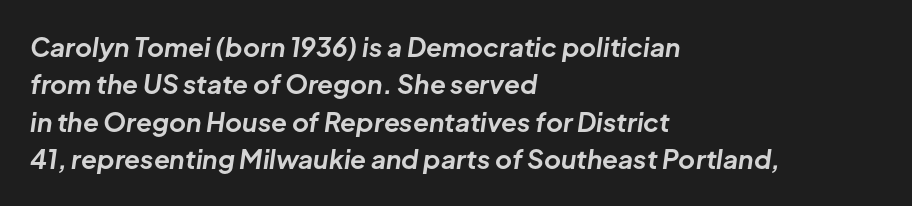
The image shows 26 px bold type, italic (leaning right); set left-aligned, normal line spacing (1.44x), normal letter spacing, not underlined.
